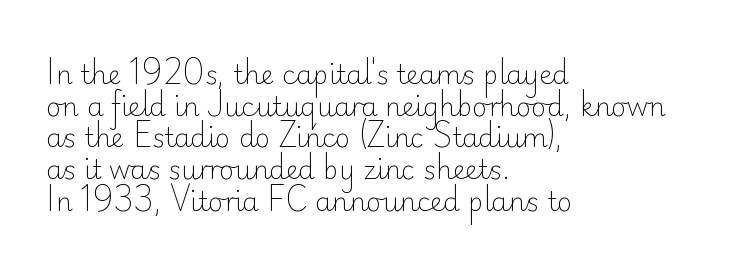
Nope, not italic — everything's standing straight. The font is comparable to plain body text, perhaps lighter. Inter-character spacing is left at the font's built-in metrics. The zone under the glyphs is completely vacant. These lines are set flush left with a ragged right edge.
